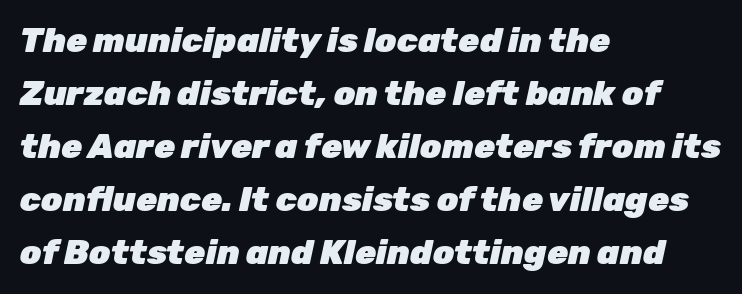
The image shows 34 px heavy type, italic (leaning right); set left-aligned, normal line spacing (1.56x), normal letter spacing, not underlined; low stroke contrast and a medium x-height.
